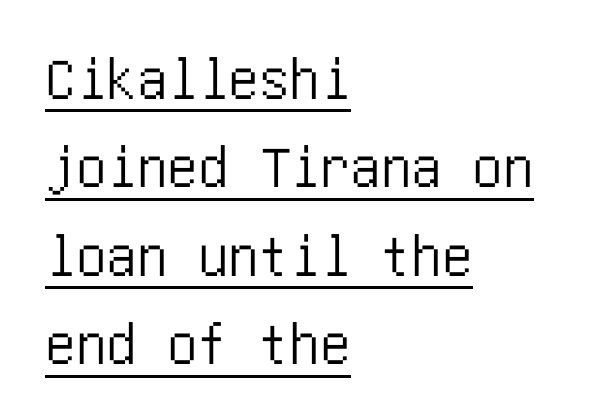
Q: Is the text italic (slanted)? A: No, it is upright.
Q: Is the typeface a serif or a sans-serif typeface? A: Sans-serif.
Q: Is the text underlined? A: Yes.
Q: How is the paragraph aligned? A: Left-aligned.
Q: Is the spacing between letters normal or unusually wide? A: Normal.
Q: Is the spacing between lines tight, normal or loose? A: Normal.
Q: Width (condensed, normal, or wide)? A: Condensed.
Q: Stroke contrast? A: Low.
Q: x-height? A: Large.
